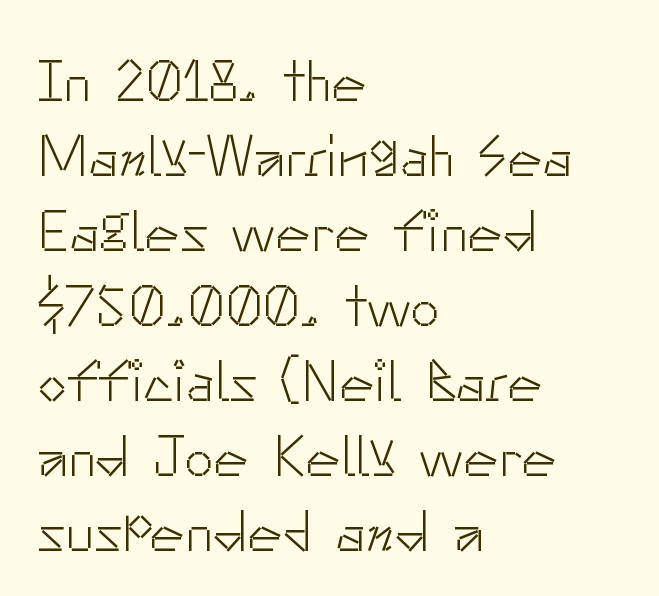
The image shows 59 px light sans-serif type, upright; set left-aligned, normal line spacing (1.27x), normal letter spacing, not underlined; low stroke contrast and a small x-height.
